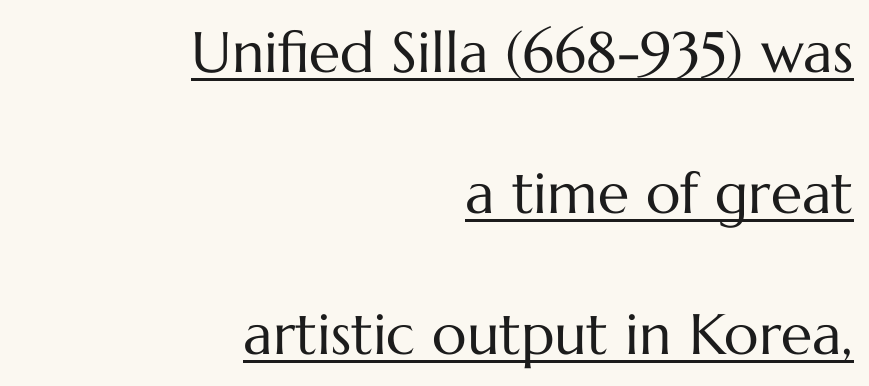
Q: Is the text bold? A: No.
Q: Is the text italic (slanted)? A: No, it is upright.
Q: Is the text underlined? A: Yes.
Q: How is the paragraph aligned? A: Right-aligned.
Q: Is the spacing between letters normal or unusually wide? A: Normal.
Q: Is the spacing between lines tight, normal or loose? A: Loose.
Q: Width (condensed, normal, or wide)? A: Normal.
Q: Stroke contrast? A: Medium.
Q: x-height? A: Medium.
Q: Monospaced? A: No.
